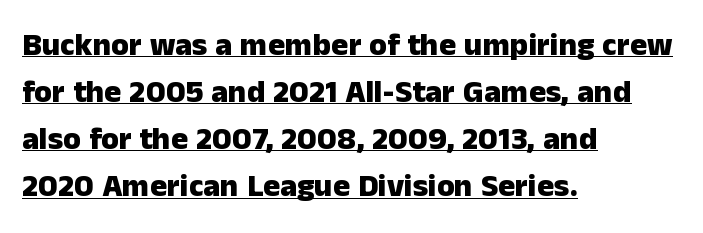
Q: Is the text bold? A: Yes.
Q: Is the text italic (slanted)? A: No, it is upright.
Q: Is the typeface a serif or a sans-serif typeface? A: Sans-serif.
Q: Is the text underlined? A: Yes.
Q: How is the paragraph aligned? A: Left-aligned.
Q: Is the spacing between letters normal or unusually wide? A: Normal.
Q: Is the spacing between lines tight, normal or loose? A: Normal.
Q: Width (condensed, normal, or wide)? A: Normal.
Q: Stroke contrast? A: Low.
Q: x-height? A: Medium.
Q: Monospaced? A: No.
